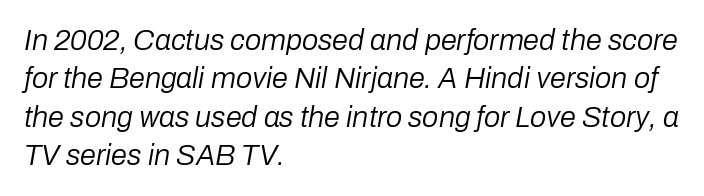
Vertically, the passage feels balanced, rows spaced as you'd expect. Weight class: somewhere from thin through regular. Compared with typical body copy, the letter spacing here is the same. Here the designer chose a conventional face with non-uniform glyph widths. In CSS terms this would be text-align: left.
